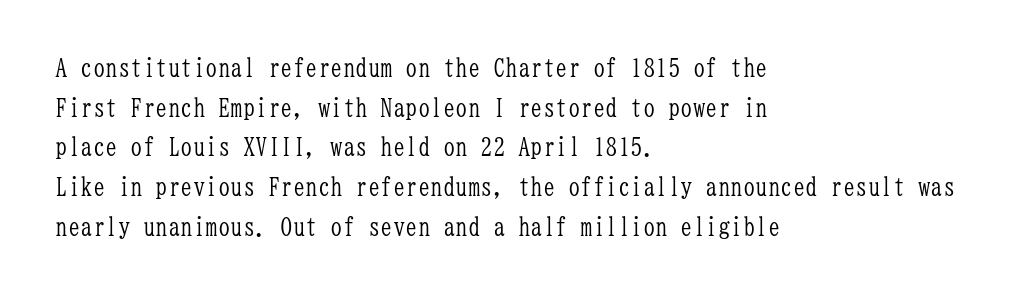
Q: Is the text bold? A: No.
Q: Is the text italic (slanted)? A: No, it is upright.
Q: Is the text underlined? A: No.
Q: How is the paragraph aligned? A: Left-aligned.
Q: Is the spacing between letters normal or unusually wide? A: Normal.
Q: Is the spacing between lines tight, normal or loose? A: Normal.
